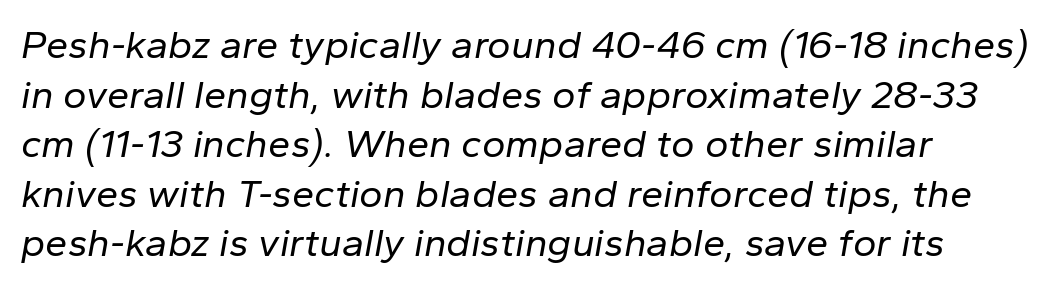
The image shows 40 px regular-weight type, italic (leaning right); set left-aligned, line spacing 1.24x, normal letter spacing, not underlined; low stroke contrast and a medium x-height.
